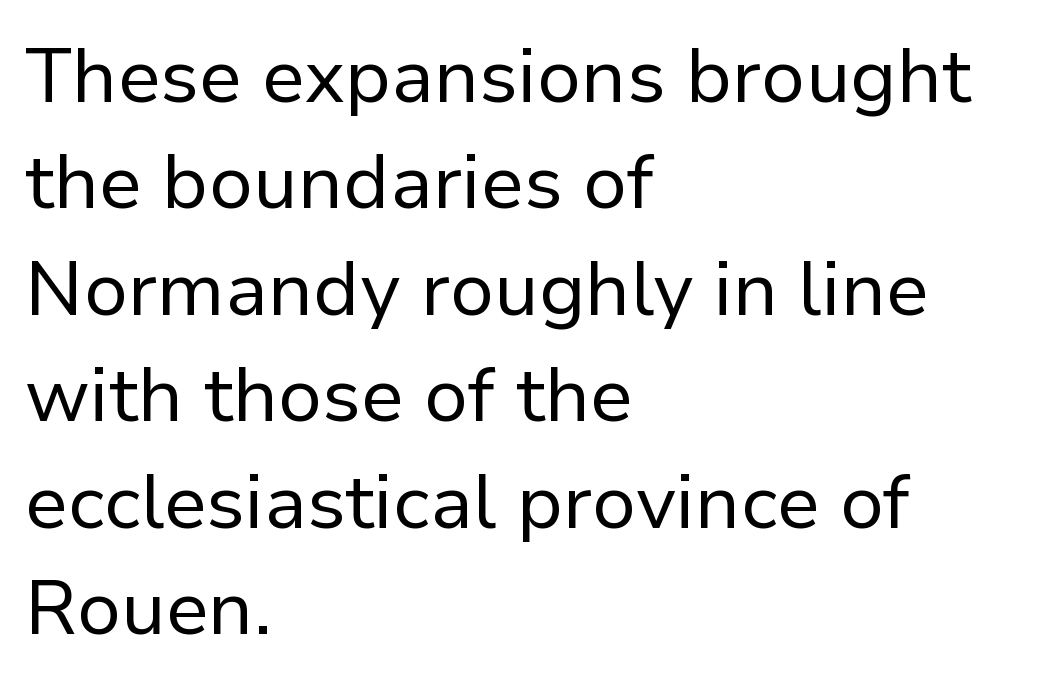
Q: Is the text bold? A: No.
Q: Is the text italic (slanted)? A: No, it is upright.
Q: Is the typeface a serif or a sans-serif typeface? A: Sans-serif.
Q: Is the text underlined? A: No.
Q: How is the paragraph aligned? A: Left-aligned.
Q: Is the spacing between letters normal or unusually wide? A: Normal.
Q: Is the spacing between lines tight, normal or loose? A: Normal.
Q: Width (condensed, normal, or wide)? A: Normal.
Q: Stroke contrast? A: Low.
Q: x-height? A: Medium.
Q: Monospaced? A: No.
